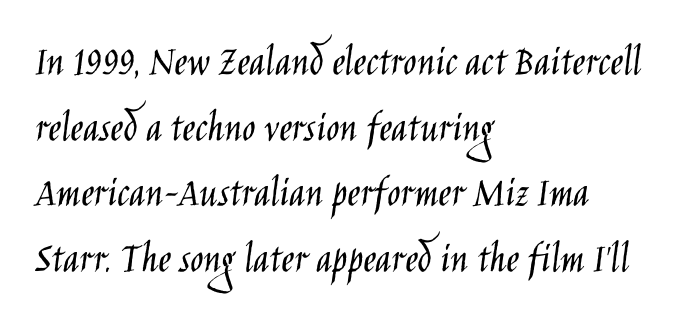
{"serif": "no", "bold": "no", "weight": "light", "width": "condensed", "stroke_contrast": "low", "x_height": "large", "monospaced": "no", "underline": "no", "align": "left", "line_spacing": "normal", "line_spacing_ratio": 1.49, "letter_spacing": "normal", "letter_spacing_em": 0.0, "glyph_px": 44}
